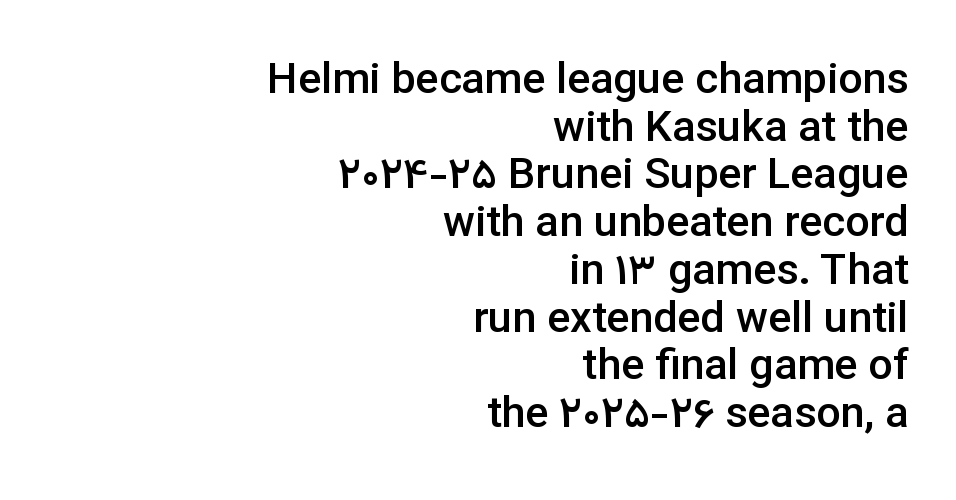
Tracking value appears to be zero — textbook default spacing. Notice how the passage keeps a crisp vertical edge on the right only. The face used here is a semibold: visibly heavier than regular, lighter than bold. The space between consecutive lines is stingy. Note the varied advance widths — an 'i' is clearly narrower than an 'm'.
